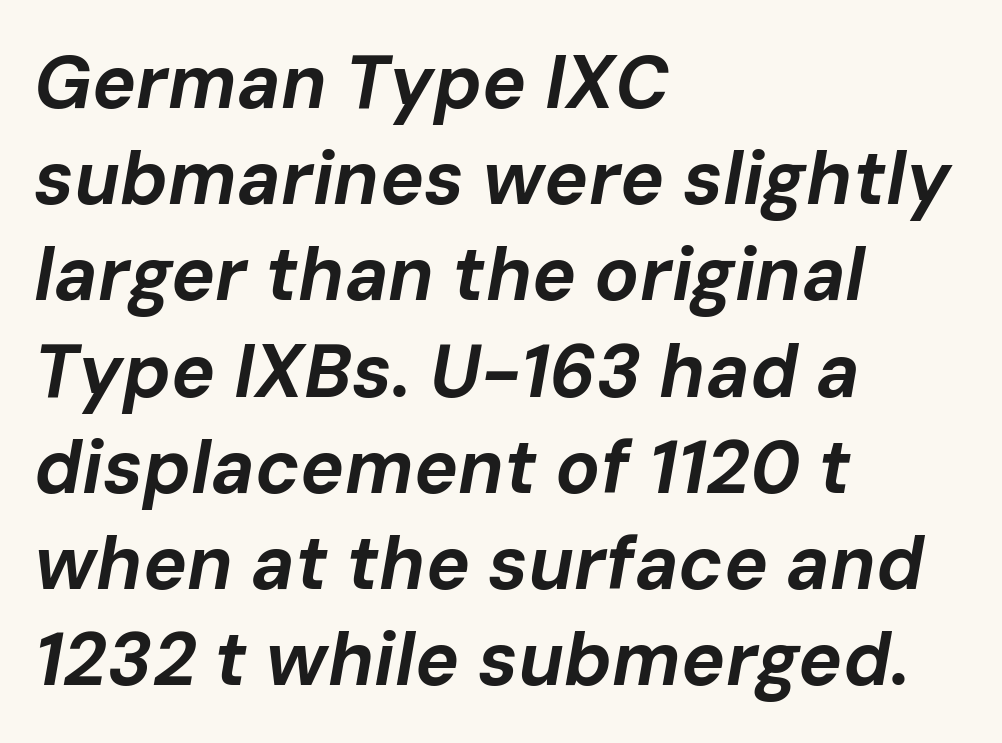
{"italic": "yes", "lean": "right", "slant_degrees": 10, "bold": "yes", "weight": "bold", "width": "normal", "stroke_contrast": "low", "x_height": "medium", "monospaced": "no", "underline": "no", "align": "left", "line_spacing": "normal", "line_spacing_ratio": 1.3, "letter_spacing": "normal", "letter_spacing_em": 0.0, "glyph_px": 74}
